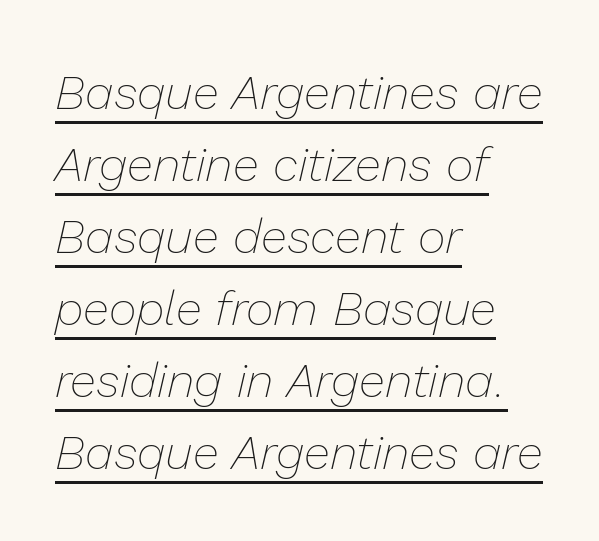
{"italic": "yes", "lean": "right", "slant_degrees": 13, "bold": "no", "weight": "thin", "width": "normal", "stroke_contrast": "low", "x_height": "medium", "monospaced": "no", "underline": "yes", "align": "left", "line_spacing": "normal", "line_spacing_ratio": 1.5, "letter_spacing": "normal", "letter_spacing_em": 0.0, "glyph_px": 48}
